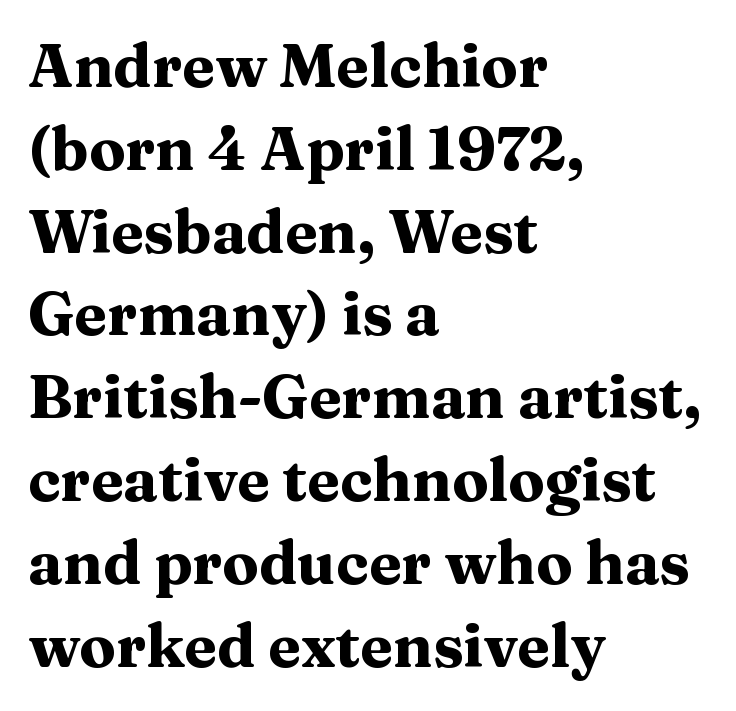
The image shows 60 px heavy, wide serif type, upright; set left-aligned, normal line spacing (1.38x), normal letter spacing, not underlined; medium stroke contrast and a medium x-height.
